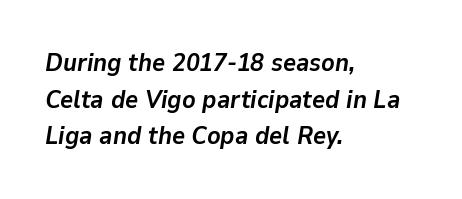
Q: Is the text bold? A: Yes.
Q: Is the text italic (slanted)? A: Yes, it leans right by about 9 degrees.
Q: Is the text underlined? A: No.
Q: How is the paragraph aligned? A: Left-aligned.
Q: Is the spacing between letters normal or unusually wide? A: Normal.
Q: Is the spacing between lines tight, normal or loose? A: Normal.
